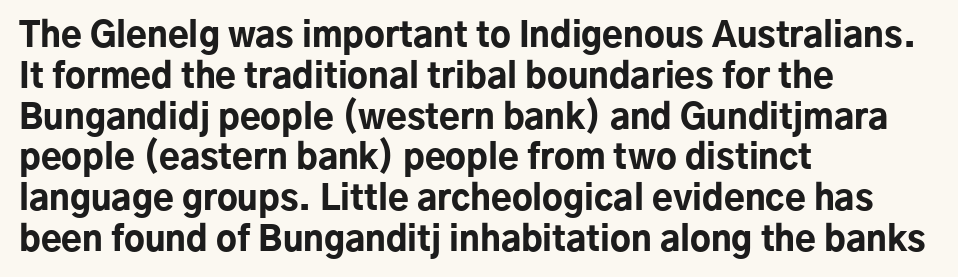
The image shows 34 px bold sans-serif type, upright; set left-aligned, line spacing 1.2x, normal letter spacing, not underlined; low stroke contrast and a medium x-height.
